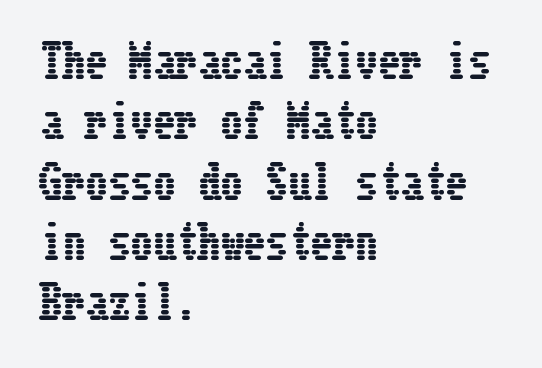
Q: Is the text italic (slanted)? A: No, it is upright.
Q: Is the text underlined? A: No.
Q: How is the paragraph aligned? A: Left-aligned.
Q: Is the spacing between letters normal or unusually wide? A: Normal.
Q: Is the spacing between lines tight, normal or loose? A: Normal.
Q: Width (condensed, normal, or wide)? A: Condensed.
Q: Stroke contrast? A: Low.
Q: x-height? A: Medium.
